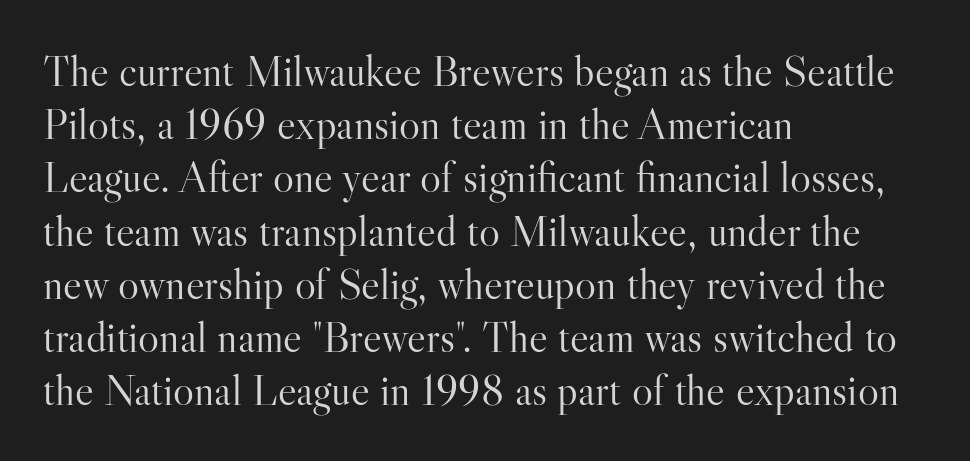
{"serif": "yes", "italic": "no", "bold": "no", "weight": "light", "width": "normal", "stroke_contrast": "high", "x_height": "small", "monospaced": "no", "underline": "no", "align": "left", "line_spacing_ratio": 1.21, "letter_spacing": "normal", "letter_spacing_em": 0.0, "glyph_px": 44}
